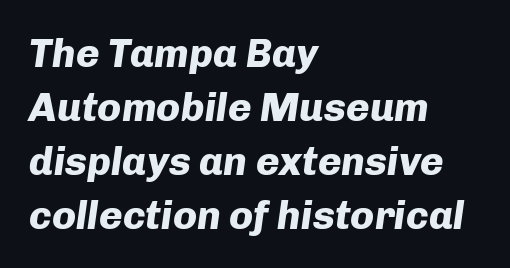
Plain, unruled lines of type. Each letter keeps its own natural width here, so spacing adapts to shape. As a designer I'd log this as weight 700, bold. Summary of vertical rhythm: regular, with standard interline spacing. This is oblique type, the kind used for emphasis or titles.
